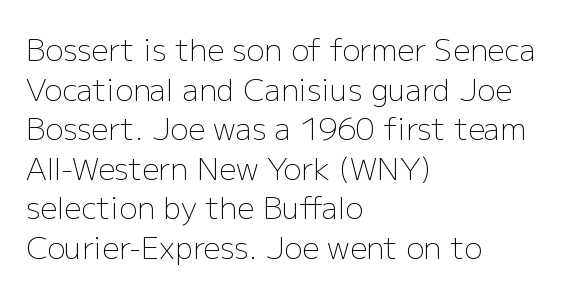
{"serif": "no", "italic": "no", "bold": "no", "weight": "light", "width": "normal", "stroke_contrast": "low", "x_height": "medium", "monospaced": "no", "underline": "no", "align": "left", "line_spacing": "normal", "line_spacing_ratio": 1.32, "letter_spacing": "normal", "letter_spacing_em": 0.0, "glyph_px": 30}
